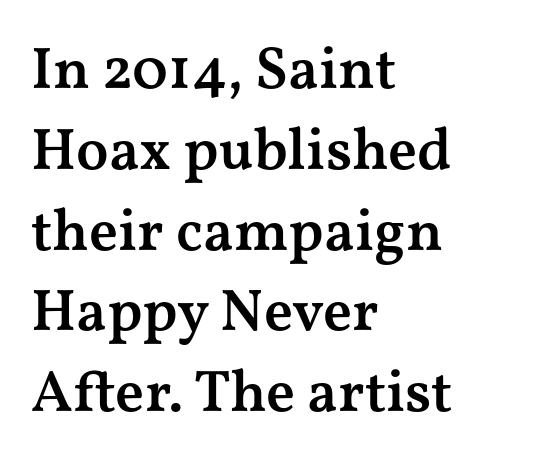
{"serif": "yes", "italic": "no", "bold": "semi", "weight": "semibold", "width": "wide", "stroke_contrast": "medium", "x_height": "medium", "monospaced": "no", "underline": "no", "align": "left", "line_spacing": "normal", "line_spacing_ratio": 1.37, "letter_spacing": "normal", "letter_spacing_em": 0.0, "glyph_px": 59}
